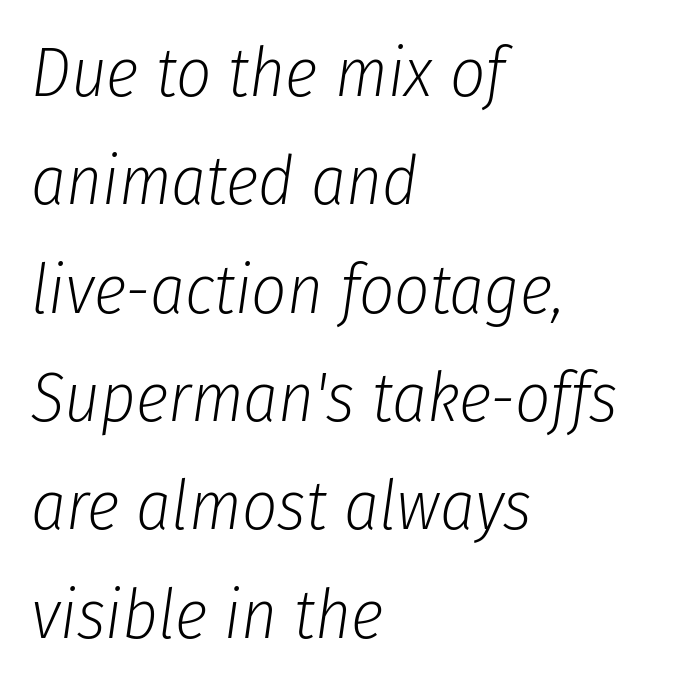
A typesetter would call this proportional, since set widths differ per character. No word sits above an underline. Does extra space separate the letters? No, they use regular spacing. Notice how the passage keeps a crisp vertical edge on the left only.
